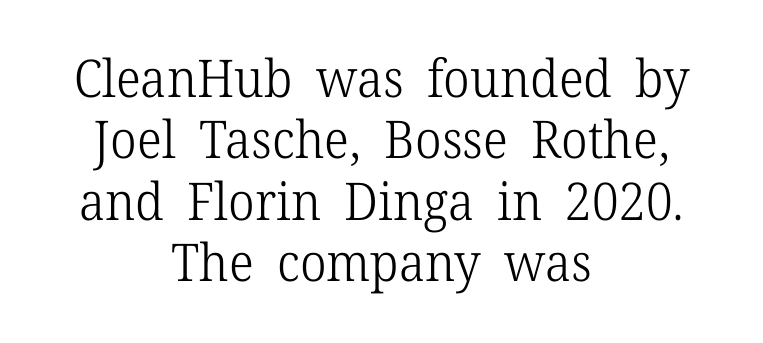
There is no visible air inserted between adjacent glyphs. These lines are rendered in a variable-pitch font. In CSS terms this would be text-align: center. Clear beneath every line of the passage. Little horizontal feet cap the strokes, marking this as serif type.
